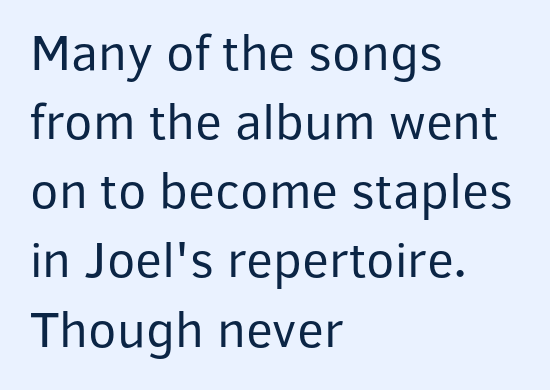
You could call the tracking neutral — neither tight nor loose. The typeface chosen for these lines omits serifs. Stems and bowls with no extra thickness — not bold. Rows of type keep a routine distance in the vertical direction. The passage shown is not underscored anywhere. The font's upright variant was chosen for this text.
